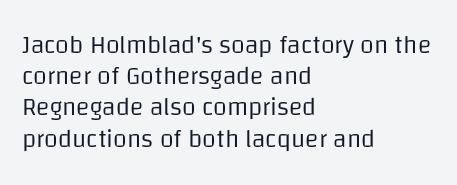
{"italic": "no", "bold": "no", "underline": "no", "align": "left", "line_spacing": "normal", "line_spacing_ratio": 1.25, "letter_spacing": "normal", "letter_spacing_em": 0.0, "glyph_px": 25}
